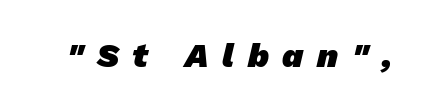
Note the varied advance widths — an 'i' is clearly narrower than an 'm'. Caption: expanded tracking, letters set apart. Bare-footed words on every line. This is heavy type, rendered in bold. Each letter's strokes conclude bluntly, with no projecting serifs.
